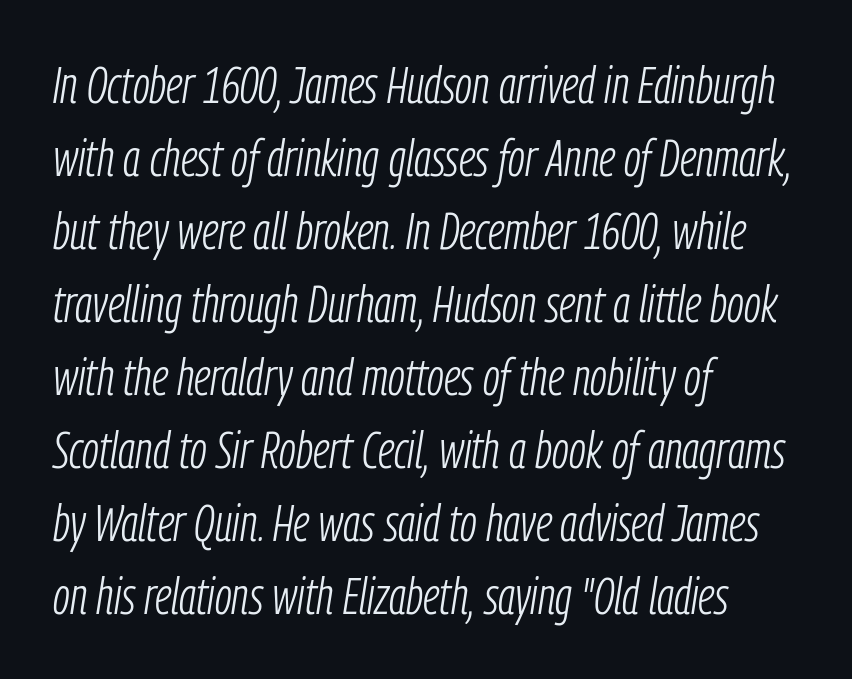
The image shows 51 px light, condensed type, italic (leaning right); set left-aligned, normal line spacing (1.43x), normal letter spacing, not underlined; low stroke contrast and a medium x-height.
